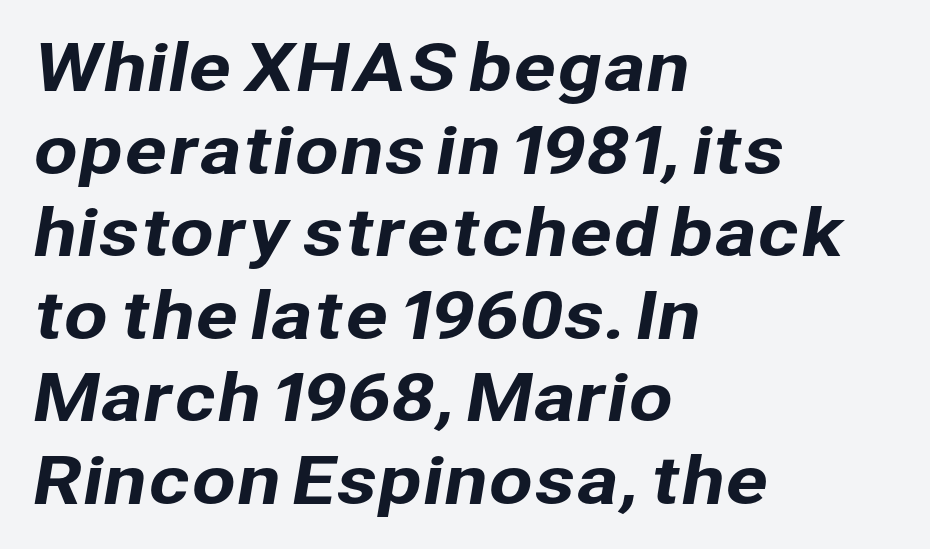
Q: Is the typeface a serif or a sans-serif typeface? A: Sans-serif.
Q: Is the text underlined? A: No.
Q: How is the paragraph aligned? A: Left-aligned.
Q: Is the spacing between letters normal or unusually wide? A: Normal.
Q: Is the spacing between lines tight, normal or loose? A: Normal.
Q: Width (condensed, normal, or wide)? A: Normal.
Q: Stroke contrast? A: Low.
Q: x-height? A: Medium.
Q: Monospaced? A: No.
